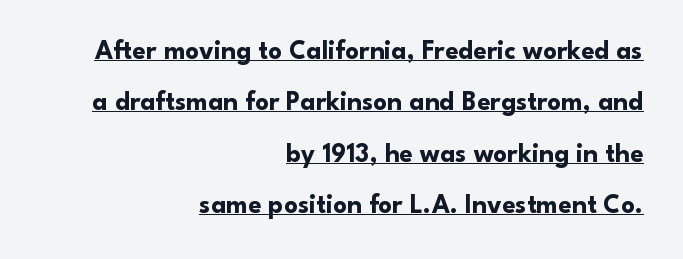
The image shows 27 px bold type, upright; set right-aligned, loose line spacing (1.9x), normal letter spacing, underlined.
